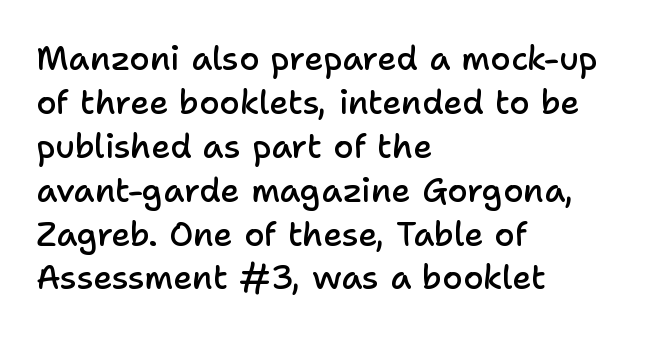
As a designer I'd log this as weight 600, semibold. Varying glyph widths throughout — classic text-font behaviour. Is this a sans? Yes — the strokes have no serifs. Honestly, the letter spacing is just normal — you wouldn't notice it. The string is rendered with underlining switched off.
